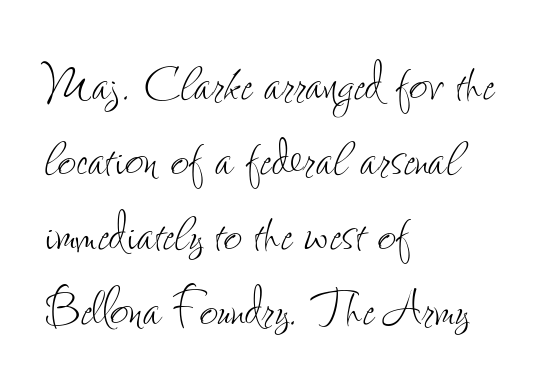
The image shows 64 px thin, condensed type; set left-aligned, line spacing 1.17x, normal letter spacing, not underlined; low stroke contrast and a small x-height.
